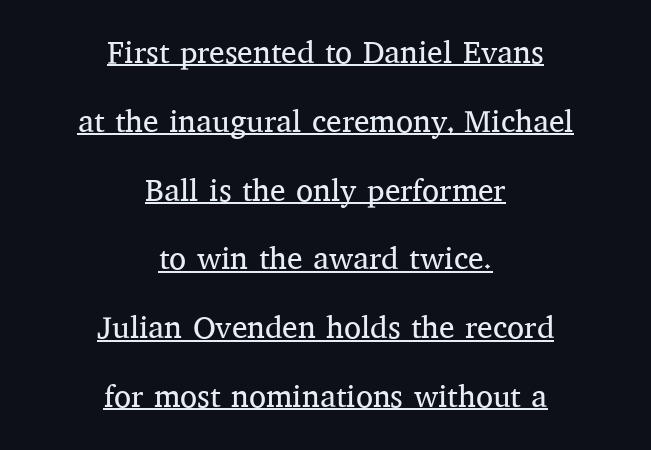
Q: Is the text bold? A: No.
Q: Is the text italic (slanted)? A: No, it is upright.
Q: Is the typeface a serif or a sans-serif typeface? A: Serif.
Q: Is the text underlined? A: Yes.
Q: How is the paragraph aligned? A: Centered.
Q: Is the spacing between letters normal or unusually wide? A: Normal.
Q: Is the spacing between lines tight, normal or loose? A: Loose.
Q: Width (condensed, normal, or wide)? A: Normal.
Q: Stroke contrast? A: Medium.
Q: x-height? A: Medium.
Q: Monospaced? A: No.
